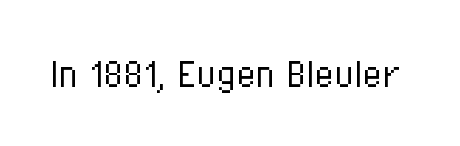
{"serif": "no", "italic": "no", "bold": "no", "weight": "light", "width": "condensed", "stroke_contrast": "low", "x_height": "medium", "monospaced": "no", "underline": "no", "letter_spacing": "normal", "letter_spacing_em": 0.0, "glyph_px": 45}
